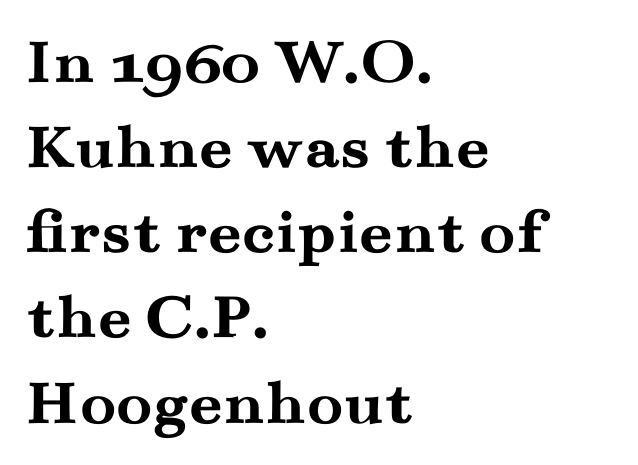
The letterforms sit shoulder to shoulder at normal distance. Words float on clear page, feet unadorned. Posture: upright roman. The rendering uses natural spacing where letterforms have individual widths.
